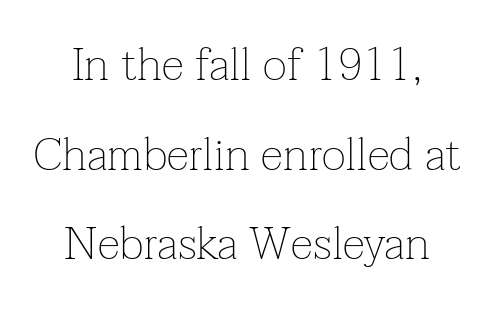
Q: Is the text bold? A: No.
Q: Is the text italic (slanted)? A: No, it is upright.
Q: Is the typeface a serif or a sans-serif typeface? A: Serif.
Q: Is the text underlined? A: No.
Q: How is the paragraph aligned? A: Centered.
Q: Is the spacing between letters normal or unusually wide? A: Normal.
Q: Is the spacing between lines tight, normal or loose? A: Loose.
Q: Width (condensed, normal, or wide)? A: Normal.
Q: Stroke contrast? A: Low.
Q: x-height? A: Medium.
Q: Monospaced? A: No.
